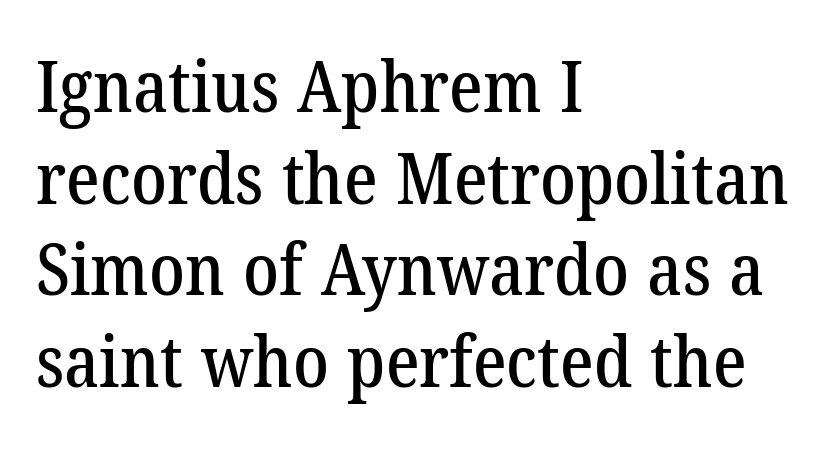
The image shows 71 px serif type; set left-aligned, normal line spacing (1.29x), normal letter spacing, not underlined; low stroke contrast and a medium x-height.
